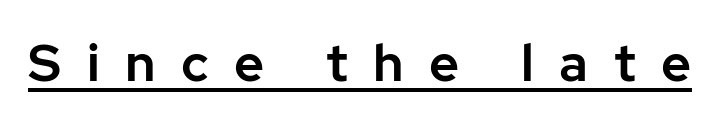
The image shows 52 px sans-serif type, upright; set unusually wide letter spacing (+0.49 em), underlined; low stroke contrast and a medium x-height.
